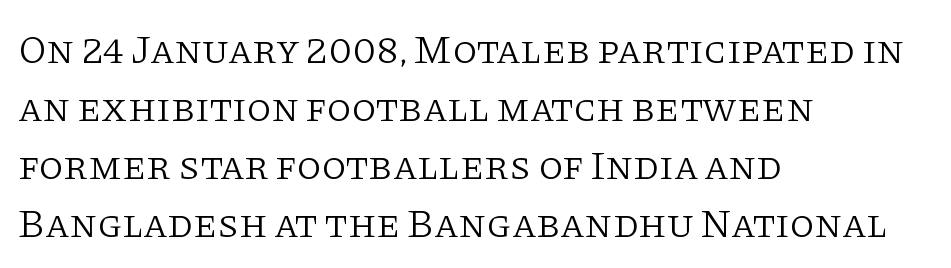
The image shows 40 px light serif type, upright; set left-aligned, normal line spacing (1.45x), normal letter spacing, not underlined; low stroke contrast and a large x-height.
